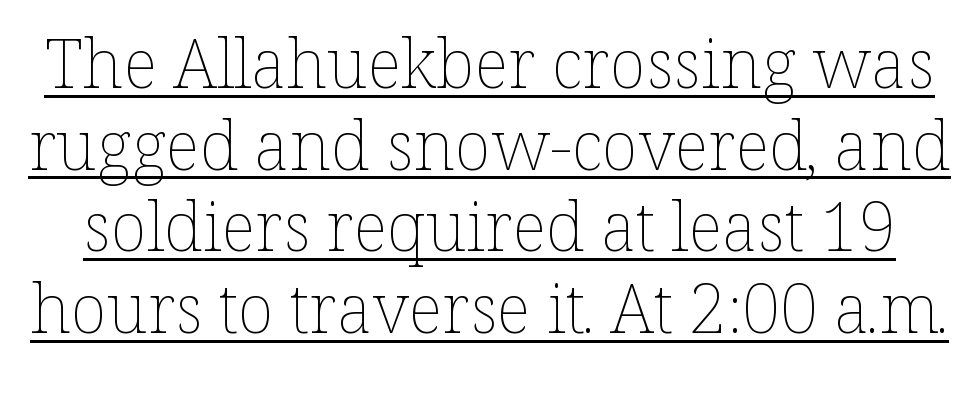
The image shows 68 px thin type, upright; set line spacing 1.2x, normal letter spacing, underlined; low stroke contrast and a medium x-height.
